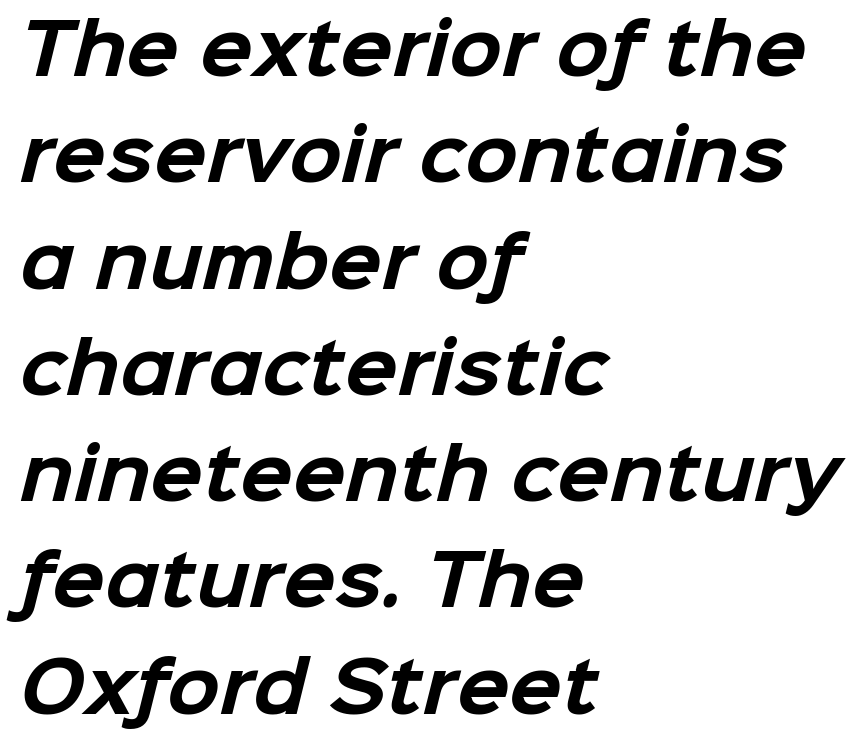
The image shows 69 px bold sans-serif type; set left-aligned, normal line spacing (1.54x), normal letter spacing, not underlined; low stroke contrast and a medium x-height.
